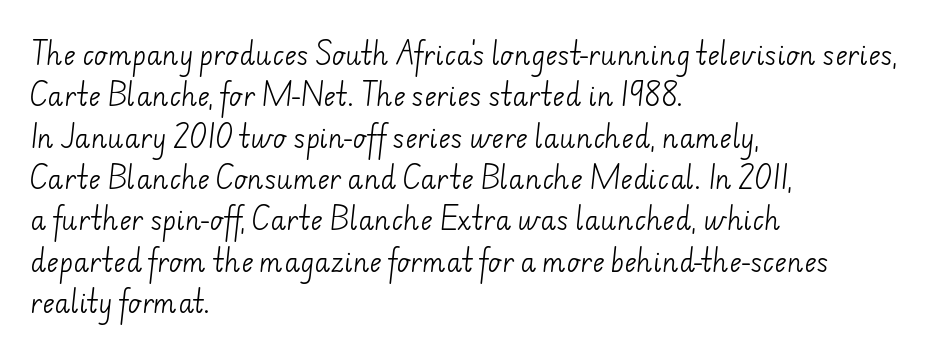
Q: Is the text bold? A: No.
Q: Is the text underlined? A: No.
Q: How is the paragraph aligned? A: Left-aligned.
Q: Is the spacing between letters normal or unusually wide? A: Normal.
Q: Is the spacing between lines tight, normal or loose? A: Normal.
